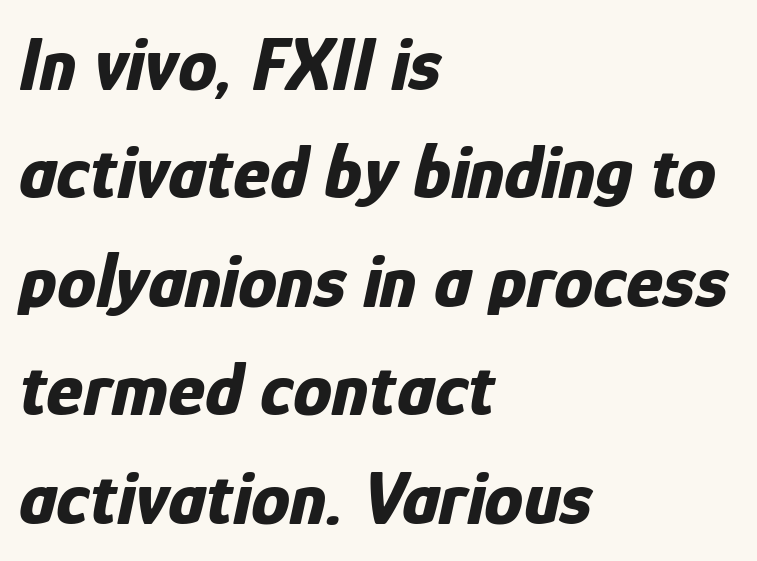
Q: Is the text bold? A: Yes.
Q: Is the text italic (slanted)? A: Yes, it leans right by about 12 degrees.
Q: Is the text underlined? A: No.
Q: How is the paragraph aligned? A: Left-aligned.
Q: Is the spacing between letters normal or unusually wide? A: Normal.
Q: Is the spacing between lines tight, normal or loose? A: Normal.
Q: Width (condensed, normal, or wide)? A: Condensed.
Q: Stroke contrast? A: Low.
Q: x-height? A: Medium.
Q: Monospaced? A: No.
